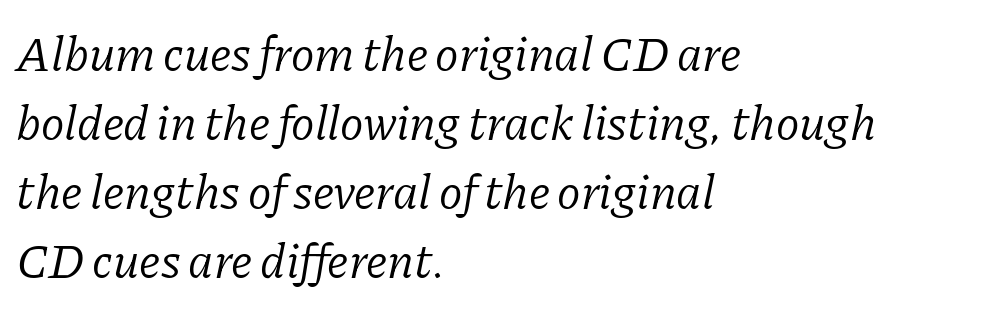
Q: Is the text bold? A: No.
Q: Is the text italic (slanted)? A: Yes, it leans right by about 11 degrees.
Q: Is the typeface a serif or a sans-serif typeface? A: Serif.
Q: Is the text underlined? A: No.
Q: How is the paragraph aligned? A: Left-aligned.
Q: Is the spacing between letters normal or unusually wide? A: Normal.
Q: Is the spacing between lines tight, normal or loose? A: Normal.
Q: Width (condensed, normal, or wide)? A: Normal.
Q: Stroke contrast? A: Low.
Q: x-height? A: Medium.
Q: Monospaced? A: No.
